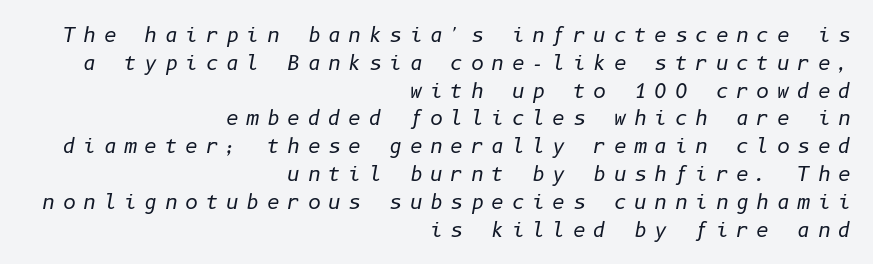
{"italic": "yes", "lean": "right", "slant_degrees": 10, "bold": "no", "underline": "no", "align": "right", "line_spacing": "normal", "line_spacing_ratio": 1.39, "letter_spacing": "wide", "letter_spacing_em": 0.37, "glyph_px": 20}
